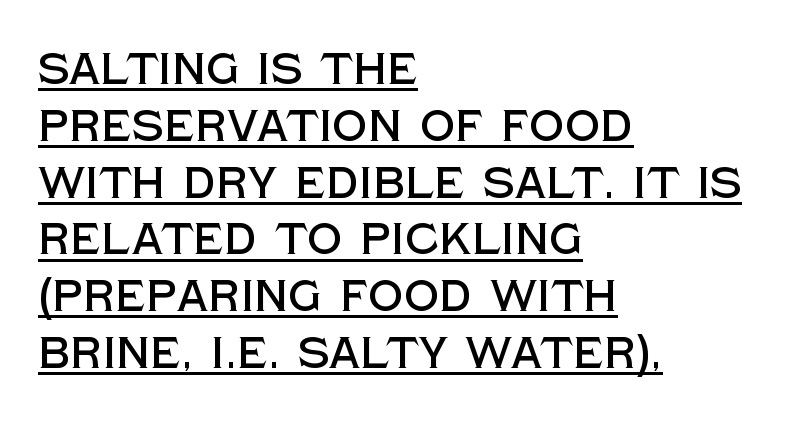
Q: Is the text italic (slanted)? A: No, it is upright.
Q: Is the typeface a serif or a sans-serif typeface? A: Sans-serif.
Q: Is the text underlined? A: Yes.
Q: How is the paragraph aligned? A: Left-aligned.
Q: Is the spacing between letters normal or unusually wide? A: Normal.
Q: Is the spacing between lines tight, normal or loose? A: Normal.
Q: Width (condensed, normal, or wide)? A: Normal.
Q: x-height? A: Large.
Q: Monospaced? A: No.
